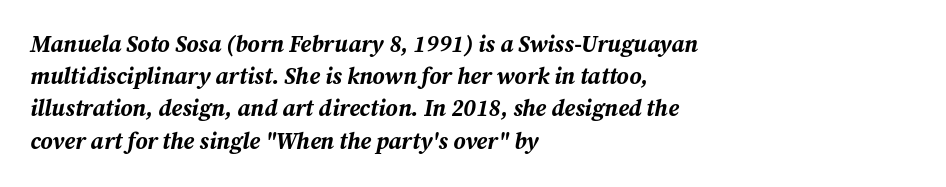
The image shows 23 px bold type, italic (leaning right); set left-aligned, normal line spacing (1.4x), normal letter spacing, not underlined.
